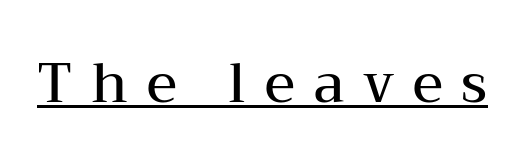
The letters are spread apart with noticeably loose tracking. Do the characters align in a grid? No, the font is proportional. The letters stand straight up with perfectly vertical stems. A bit beefed up — I'd call it semibold rather than bold. Unlike a clean sans, this face finishes its strokes with serifs. The passage shown is underscored from start to finish.
